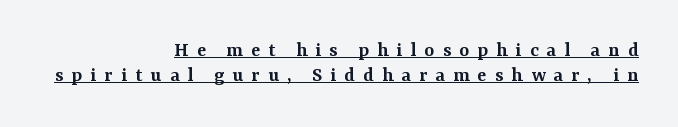
{"italic": "no", "bold": "semi", "underline": "yes", "align": "right", "line_spacing_ratio": 1.19, "letter_spacing": "wide", "letter_spacing_em": 0.39, "glyph_px": 21}
